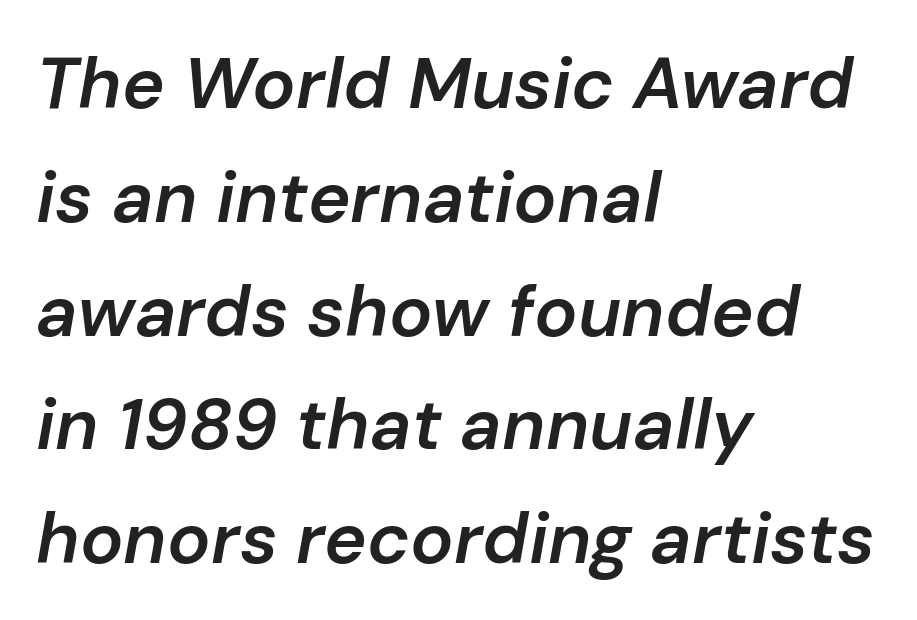
Q: Is the text bold? A: Semi-bold.
Q: Is the text italic (slanted)? A: Yes, it leans right by about 10 degrees.
Q: Is the text underlined? A: No.
Q: How is the paragraph aligned? A: Left-aligned.
Q: Is the spacing between letters normal or unusually wide? A: Normal.
Q: Is the spacing between lines tight, normal or loose? A: Normal.
Q: Width (condensed, normal, or wide)? A: Normal.
Q: Stroke contrast? A: Low.
Q: x-height? A: Medium.
Q: Monospaced? A: No.
